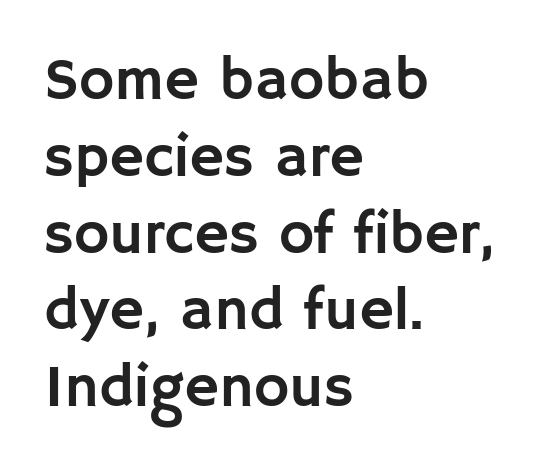
Q: Is the text italic (slanted)? A: No, it is upright.
Q: Is the typeface a serif or a sans-serif typeface? A: Sans-serif.
Q: Is the text underlined? A: No.
Q: How is the paragraph aligned? A: Left-aligned.
Q: Is the spacing between letters normal or unusually wide? A: Normal.
Q: Is the spacing between lines tight, normal or loose? A: Normal.
Q: Width (condensed, normal, or wide)? A: Normal.
Q: Stroke contrast? A: Low.
Q: x-height? A: Large.
Q: Monospaced? A: No.
